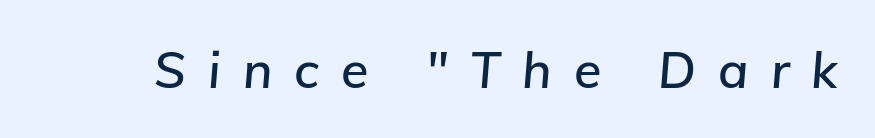
Q: Is the text italic (slanted)? A: Yes, it leans right by about 5 degrees.
Q: Is the text underlined? A: No.
Q: Is the spacing between letters normal or unusually wide? A: Unusually wide.
Q: Width (condensed, normal, or wide)? A: Normal.
Q: Stroke contrast? A: Low.
Q: x-height? A: Medium.
Q: Monospaced? A: No.
